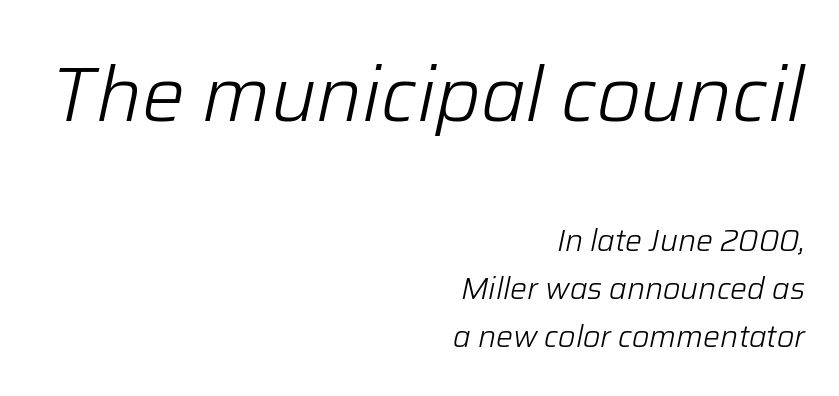
{"italic": "yes", "lean": "right", "slant_degrees": 12, "bold": "no", "weight": "light", "width": "normal", "stroke_contrast": "low", "x_height": "medium", "monospaced": "no", "underline": "no", "align": "right", "line_spacing": "normal", "line_spacing_ratio": 1.6, "letter_spacing": "normal", "letter_spacing_em": 0.0, "larger_block": "first", "size_ratio": 2.53, "glyph_px": 76}
